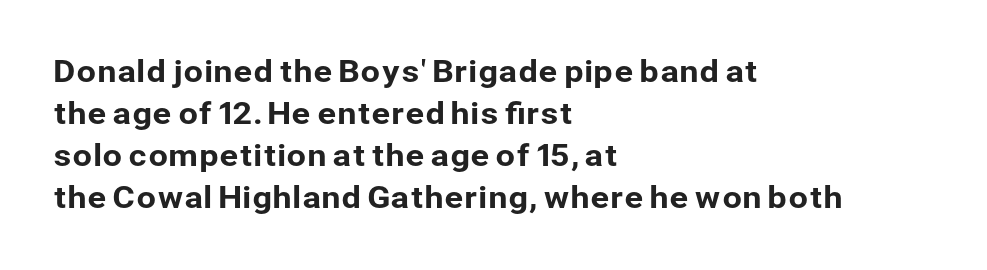
{"serif": "no", "italic": "no", "width": "normal", "stroke_contrast": "low", "x_height": "medium", "monospaced": "no", "underline": "no", "align": "left", "line_spacing": "normal", "line_spacing_ratio": 1.36, "letter_spacing": "normal", "letter_spacing_em": 0.0, "glyph_px": 31}
